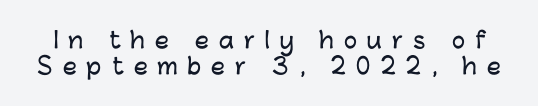
{"italic": "no", "underline": "no", "line_spacing_ratio": 1.18, "letter_spacing": "wide", "letter_spacing_em": 0.46, "glyph_px": 22}
